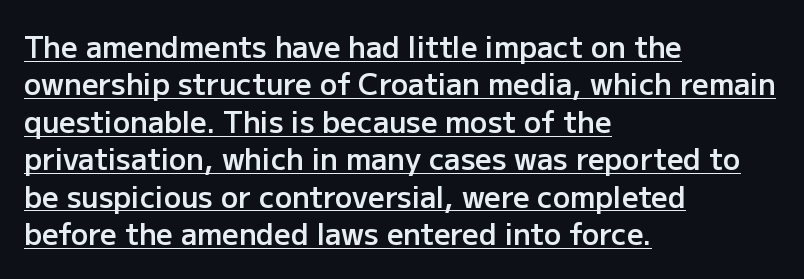
{"serif": "no", "italic": "no", "bold": "semi", "weight": "semibold", "width": "normal", "stroke_contrast": "low", "x_height": "medium", "monospaced": "no", "underline": "yes", "align": "left", "line_spacing": "normal", "line_spacing_ratio": 1.29, "letter_spacing": "normal", "letter_spacing_em": 0.0, "glyph_px": 29}
